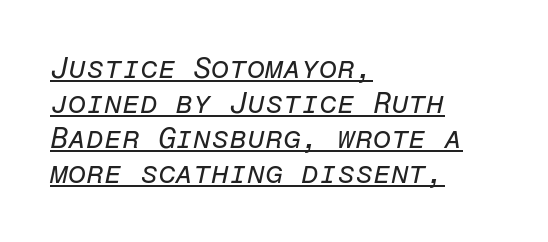
Q: Is the text bold? A: No.
Q: Is the text italic (slanted)? A: Yes, it leans right by about 12 degrees.
Q: Is the text underlined? A: Yes.
Q: How is the paragraph aligned? A: Left-aligned.
Q: Is the spacing between letters normal or unusually wide? A: Normal.
Q: Width (condensed, normal, or wide)? A: Normal.
Q: Stroke contrast? A: Low.
Q: x-height? A: Medium.
Q: Monospaced? A: Yes.
